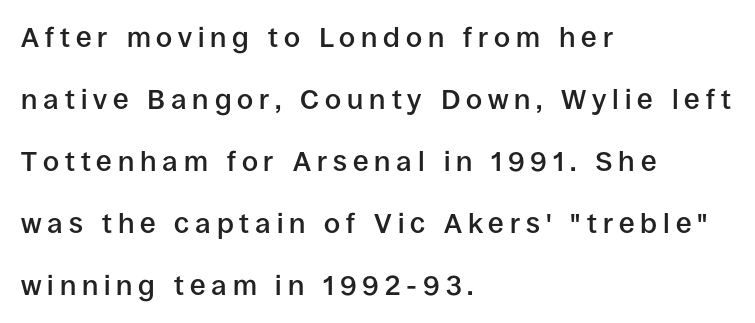
Q: Is the text bold? A: Semi-bold.
Q: Is the text italic (slanted)? A: No, it is upright.
Q: Is the typeface a serif or a sans-serif typeface? A: Sans-serif.
Q: Is the text underlined? A: No.
Q: How is the paragraph aligned? A: Left-aligned.
Q: Is the spacing between letters normal or unusually wide? A: Unusually wide.
Q: Is the spacing between lines tight, normal or loose? A: Loose.
Q: Width (condensed, normal, or wide)? A: Normal.
Q: Stroke contrast? A: Low.
Q: x-height? A: Large.
Q: Monospaced? A: No.
